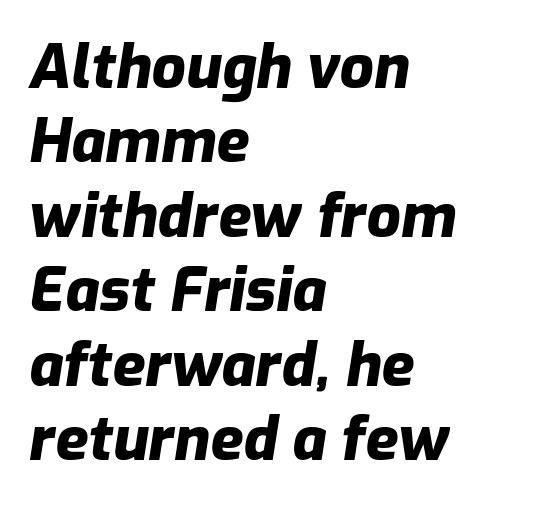
The image shows 60 px heavy type, italic (leaning right); set left-aligned, line spacing 1.24x, normal letter spacing, not underlined; low stroke contrast and a medium x-height.
